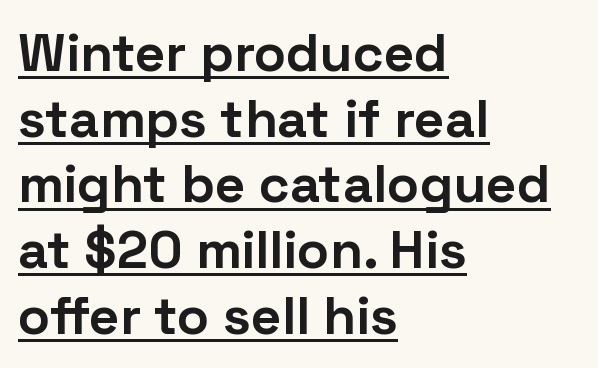
Rendered with straight, roman letterforms. Each line starts at the same left margin while the right side varies. Caption: bold face, heavy strokes. The rendering keeps characters at their native spacing.
